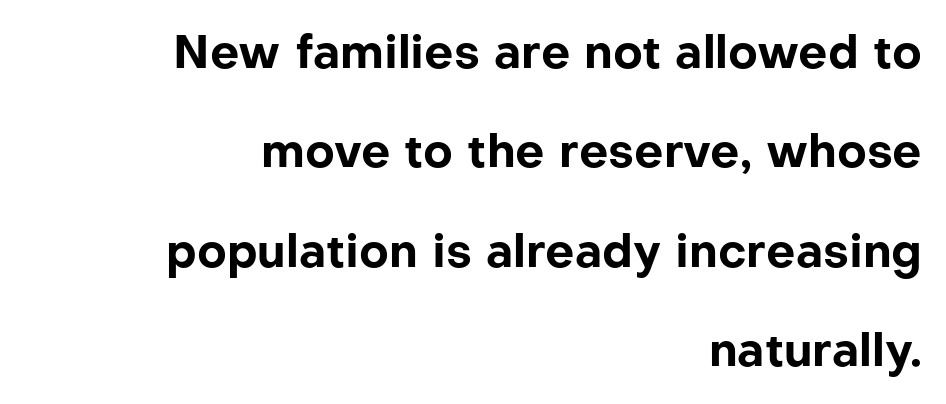
{"serif": "no", "italic": "no", "bold": "yes", "weight": "bold", "width": "normal", "stroke_contrast": "low", "x_height": "medium", "monospaced": "no", "underline": "no", "align": "right", "line_spacing": "loose", "line_spacing_ratio": 2.16, "letter_spacing": "normal", "letter_spacing_em": 0.0, "glyph_px": 46}
